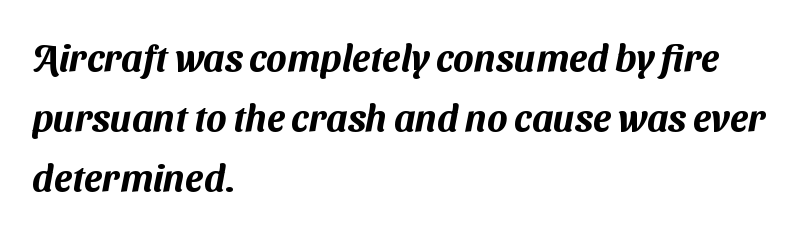
The rag falls on the right side of this text block. The characters display no serif detailing; their extremities are plain. The zone under the glyphs is completely vacant. Here the designer chose a conventional face with non-uniform glyph widths. How would I describe the line gaps? Plain and ordinary.
